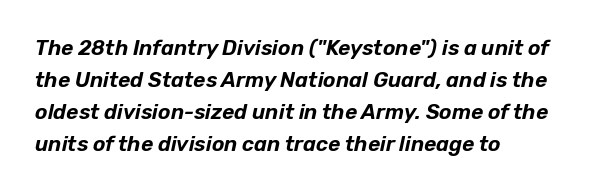
The image shows 21 px text type, italic (leaning right); set left-aligned, normal line spacing (1.53x), normal letter spacing, not underlined.
